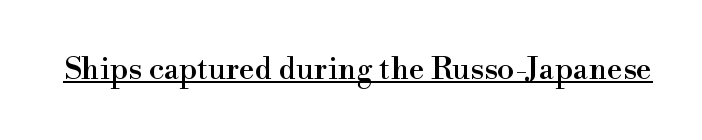
Q: Is the text italic (slanted)? A: No, it is upright.
Q: Is the typeface a serif or a sans-serif typeface? A: Serif.
Q: Is the text underlined? A: Yes.
Q: Is the spacing between letters normal or unusually wide? A: Normal.
Q: Width (condensed, normal, or wide)? A: Normal.
Q: Stroke contrast? A: High.
Q: x-height? A: Small.
Q: Monospaced? A: No.
